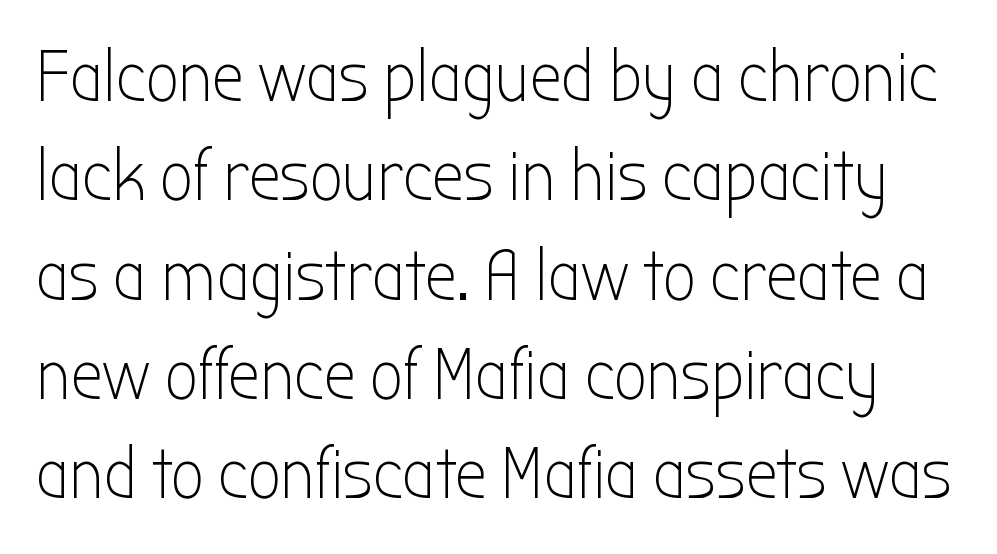
{"serif": "no", "italic": "no", "bold": "no", "weight": "light", "width": "condensed", "stroke_contrast": "low", "x_height": "medium", "monospaced": "no", "underline": "no", "line_spacing": "normal", "line_spacing_ratio": 1.38, "letter_spacing": "normal", "letter_spacing_em": 0.0, "glyph_px": 72}
